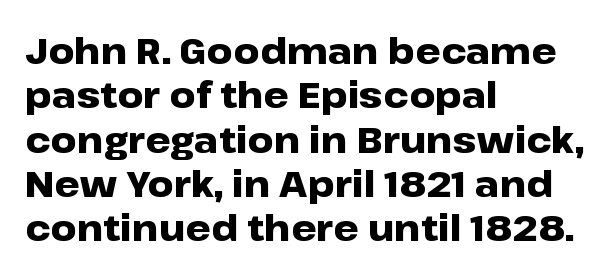
The image shows 36 px heavy, wide sans-serif type, upright; set left-aligned, line spacing 1.23x, normal letter spacing, not underlined; low stroke contrast and a medium x-height.
